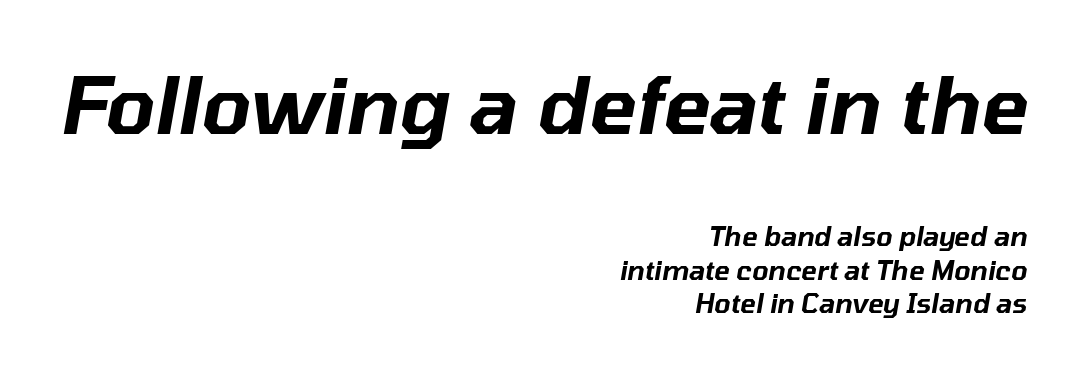
Rows of type keep a routine distance in the vertical direction. The compositor pushed each line to the right boundary. Underline: absent. Bigger letters appear in the top chunk; the bottom chunk is reduced. The letters advance in unequal steps, a hallmark of proportional type. The font's italic variant was chosen for this text.
